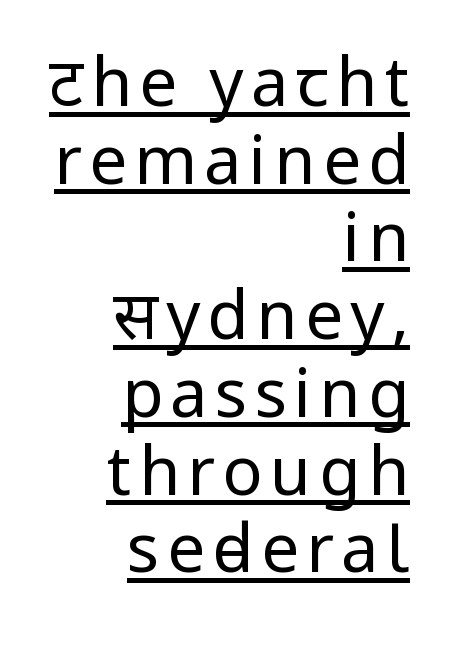
The image shows 67 px regular-weight, condensed sans-serif type, upright; set right-aligned, line spacing 1.16x, underlined; low stroke contrast.
